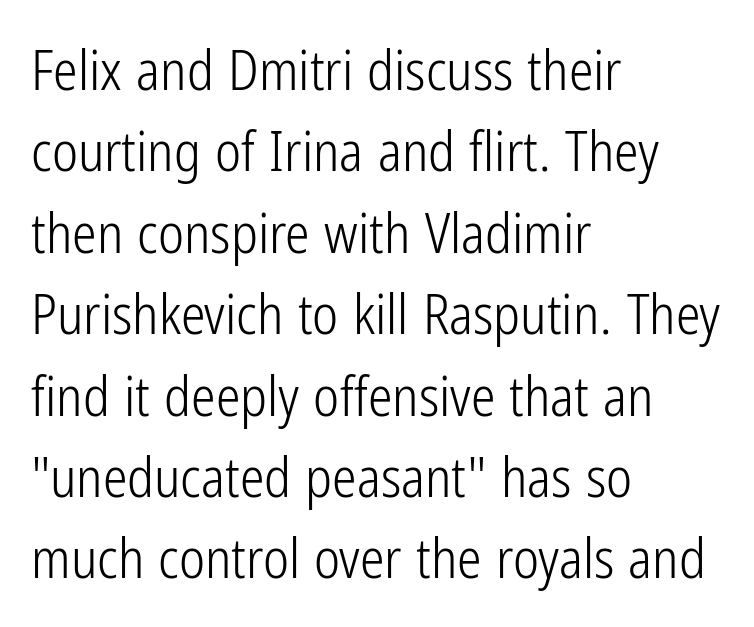
Is the type heavy? It reads as light-to-regular instead. Style check: upright. The face used here is rendered with its standard letterfit. Letterform terminals end flat and unadorned throughout the passage.
